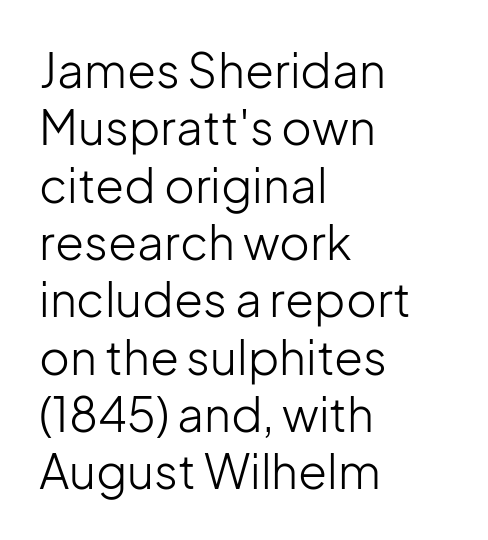
Q: Is the text bold? A: No.
Q: Is the text italic (slanted)? A: No, it is upright.
Q: Is the typeface a serif or a sans-serif typeface? A: Sans-serif.
Q: Is the text underlined? A: No.
Q: How is the paragraph aligned? A: Left-aligned.
Q: Is the spacing between letters normal or unusually wide? A: Normal.
Q: Width (condensed, normal, or wide)? A: Normal.
Q: Stroke contrast? A: Low.
Q: x-height? A: Medium.
Q: Monospaced? A: No.
